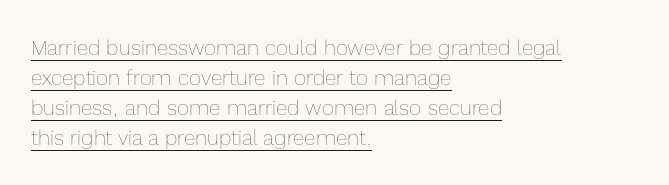
A light-to-regular cut is what we see here. This sample uses an upright cut, with every glyph sitting square on the baseline. The passage shown stacks its lines at a standard gap. Each line starts at the same left margin while the right side varies. The glyphs are accompanied by a horizontal stroke just below them. These lines keep a tight, regular rhythm from letter to letter.
